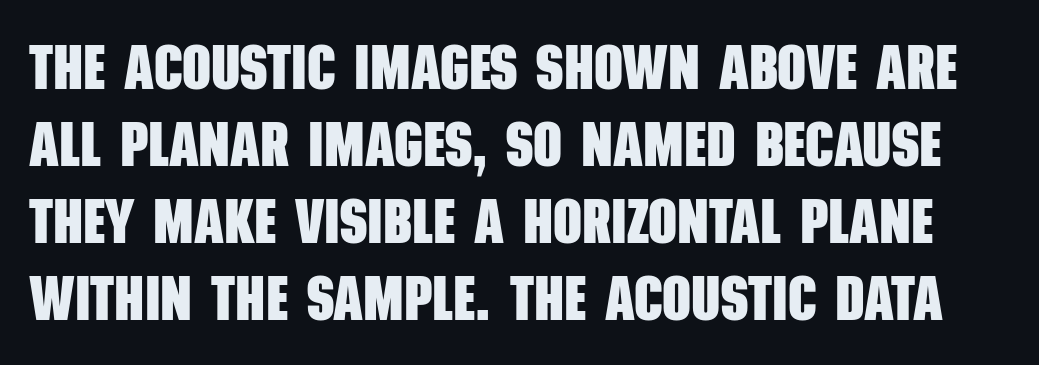
The image shows 63 px heavy, condensed sans-serif type; set line spacing 1.22x, normal letter spacing, not underlined; low stroke contrast and a large x-height.
